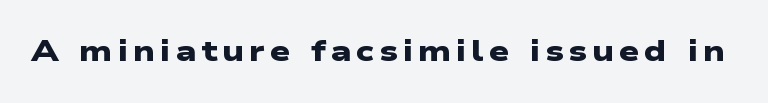
Q: Is the text bold? A: Yes.
Q: Is the typeface a serif or a sans-serif typeface? A: Sans-serif.
Q: Is the text underlined? A: No.
Q: Width (condensed, normal, or wide)? A: Wide.
Q: Stroke contrast? A: Low.
Q: x-height? A: Medium.
Q: Monospaced? A: No.
